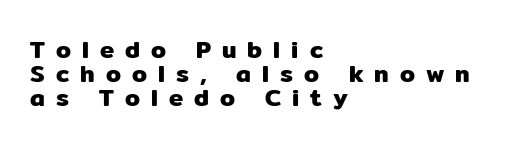
Q: Is the text italic (slanted)? A: No, it is upright.
Q: Is the text underlined? A: No.
Q: How is the paragraph aligned? A: Left-aligned.
Q: Is the spacing between letters normal or unusually wide? A: Unusually wide.
Q: Is the spacing between lines tight, normal or loose? A: Tight.
